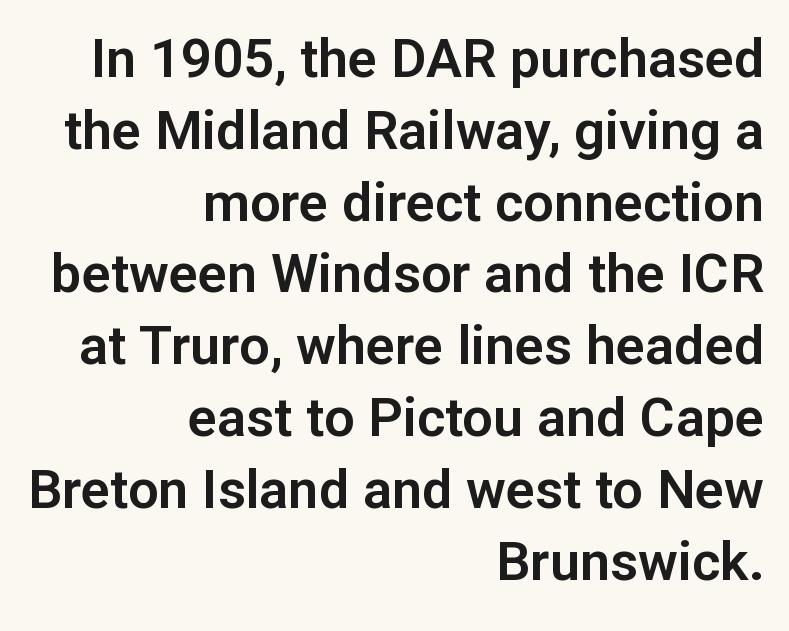
The image shows 54 px sans-serif type, upright; set right-aligned, normal line spacing (1.33x), normal letter spacing, not underlined; low stroke contrast and a medium x-height.
